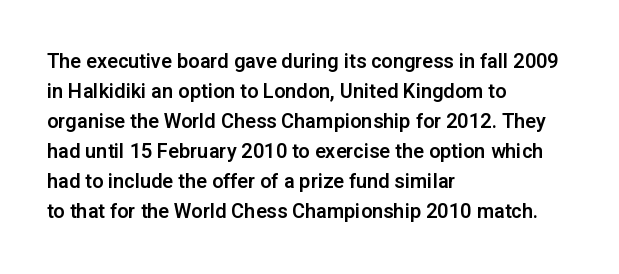
Q: Is the text italic (slanted)? A: No, it is upright.
Q: Is the text underlined? A: No.
Q: How is the paragraph aligned? A: Left-aligned.
Q: Is the spacing between letters normal or unusually wide? A: Normal.
Q: Is the spacing between lines tight, normal or loose? A: Normal.
